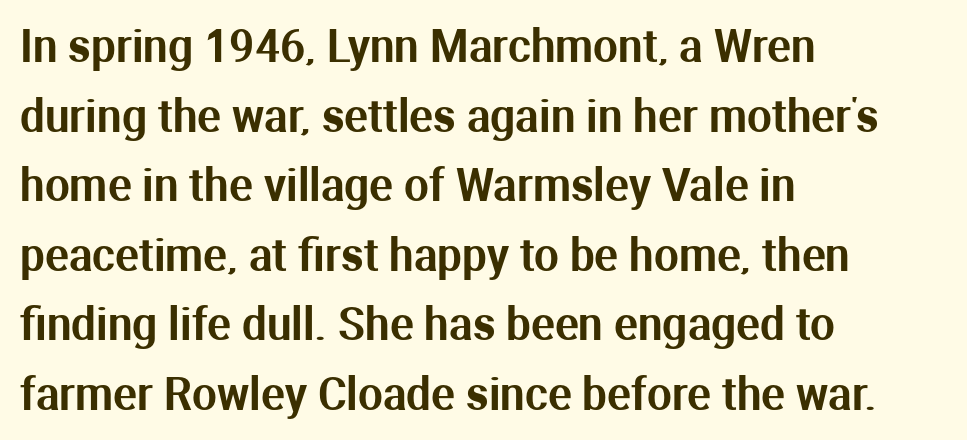
{"serif": "no", "italic": "no", "width": "normal", "stroke_contrast": "medium", "x_height": "medium", "monospaced": "no", "underline": "no", "align": "left", "line_spacing": "normal", "line_spacing_ratio": 1.58, "letter_spacing": "normal", "letter_spacing_em": 0.0, "glyph_px": 44}
